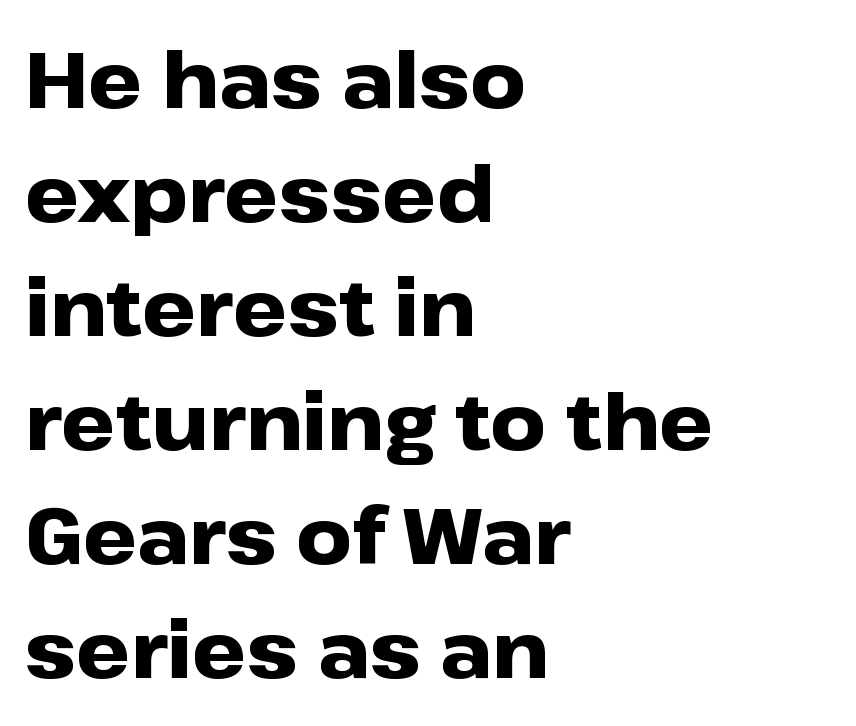
{"serif": "no", "italic": "no", "bold": "yes", "weight": "heavy", "width": "wide", "stroke_contrast": "low", "x_height": "medium", "monospaced": "no", "underline": "no", "align": "left", "line_spacing": "normal", "line_spacing_ratio": 1.48, "letter_spacing": "normal", "letter_spacing_em": 0.0, "glyph_px": 77}
